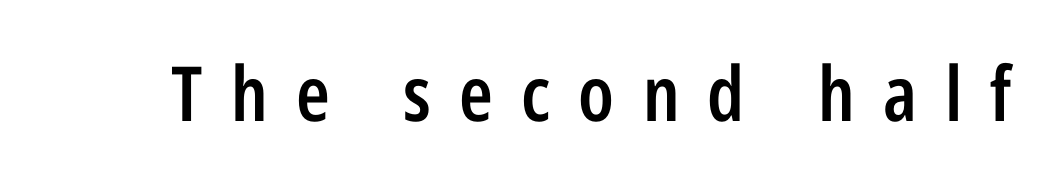
{"serif": "no", "italic": "no", "bold": "semi", "weight": "semibold", "width": "condensed", "stroke_contrast": "low", "x_height": "medium", "monospaced": "no", "underline": "no", "letter_spacing": "wide", "letter_spacing_em": 0.37, "glyph_px": 76}
